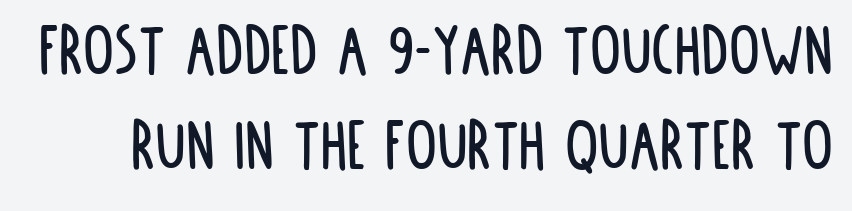
Regarding serifs, this sample does without them. Every stem runs plumb, perpendicular to the baseline. The rendering uses natural spacing where letterforms have individual widths. Words appear dense and cohesive because spacing is normal. Each row of text sits above clean, open space.
